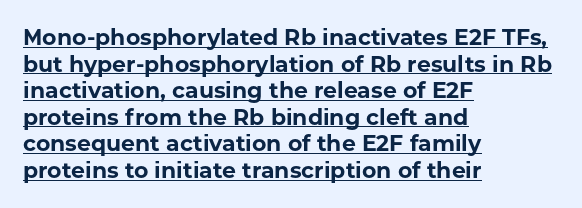
Set as a true bold cut, around the 700 mark. The tracking reads as untouched default to a designer's eye. Is the block centered? No — it sits flush against the left margin. What decoration does the sample have? An underline. These lines were composed using upright roman letters.
